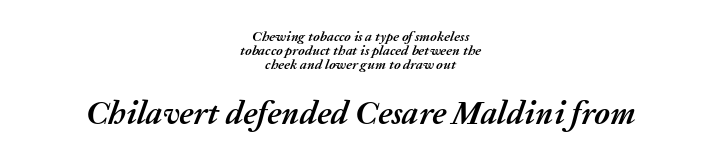
Q: Is the text bold? A: Yes.
Q: Is the text italic (slanted)? A: Yes, it leans right by about 20 degrees.
Q: Is the text underlined? A: No.
Q: How is the paragraph aligned? A: Centered.
Q: Is the spacing between letters normal or unusually wide? A: Normal.
Q: Is the spacing between lines tight, normal or loose? A: Tight.
Q: Which block of text is set in a larger size, the first (top) or the second (bottom)? A: The second (bottom) one.
Q: Width (condensed, normal, or wide)? A: Normal.
Q: Stroke contrast? A: Medium.
Q: x-height? A: Medium.
Q: Monospaced? A: No.
